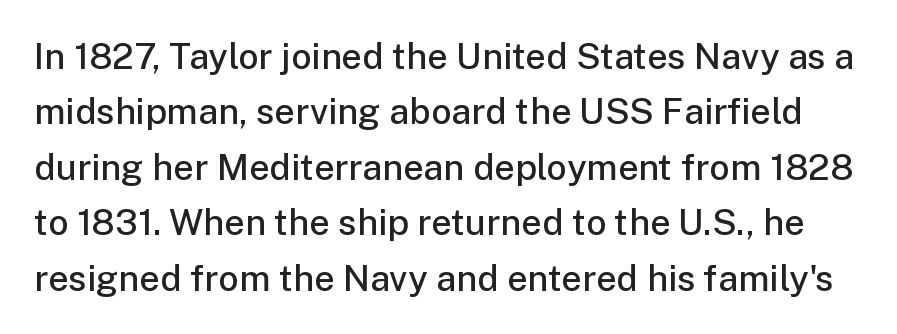
Q: Is the text bold? A: Semi-bold.
Q: Is the text italic (slanted)? A: No, it is upright.
Q: Is the typeface a serif or a sans-serif typeface? A: Sans-serif.
Q: Is the text underlined? A: No.
Q: Is the spacing between letters normal or unusually wide? A: Normal.
Q: Is the spacing between lines tight, normal or loose? A: Normal.
Q: Width (condensed, normal, or wide)? A: Normal.
Q: Stroke contrast? A: Low.
Q: x-height? A: Medium.
Q: Monospaced? A: No.
